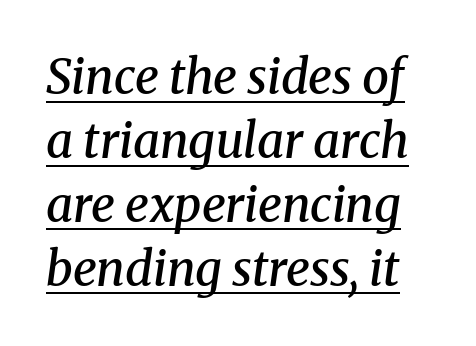
{"serif": "yes", "italic": "yes", "lean": "right", "slant_degrees": 8, "bold": "semi", "weight": "semibold", "width": "normal", "stroke_contrast": "medium", "x_height": "medium", "monospaced": "no", "underline": "yes", "line_spacing": "normal", "line_spacing_ratio": 1.33, "letter_spacing": "normal", "letter_spacing_em": 0.0, "glyph_px": 48}
